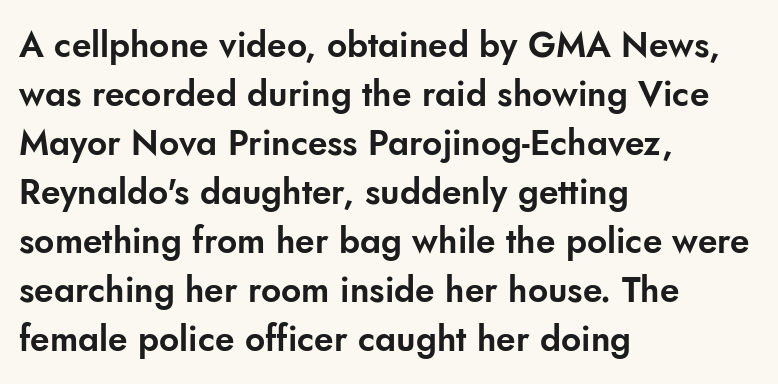
The image shows 35 px sans-serif type, upright; set left-aligned, normal line spacing (1.4x), normal letter spacing, not underlined; low stroke contrast and a small x-height.
